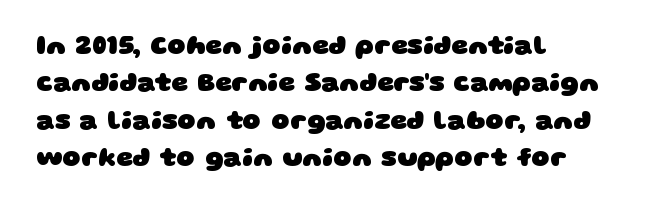
{"bold": "yes", "underline": "no", "align": "left", "line_spacing": "normal", "line_spacing_ratio": 1.44, "letter_spacing": "normal", "letter_spacing_em": 0.0, "glyph_px": 26}
